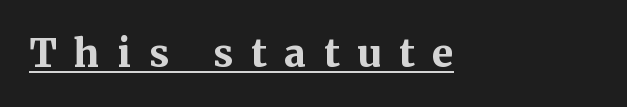
{"serif": "yes", "italic": "no", "bold": "yes", "weight": "bold", "width": "normal", "stroke_contrast": "medium", "x_height": "medium", "monospaced": "no", "underline": "yes", "align": "left", "letter_spacing": "wide", "letter_spacing_em": 0.47, "glyph_px": 38}
